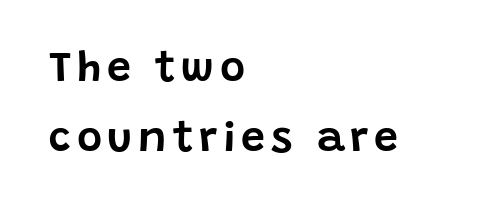
{"serif": "no", "italic": "no", "width": "normal", "stroke_contrast": "low", "x_height": "large", "monospaced": "no", "underline": "no", "align": "left", "line_spacing": "normal", "line_spacing_ratio": 1.63, "glyph_px": 43}
